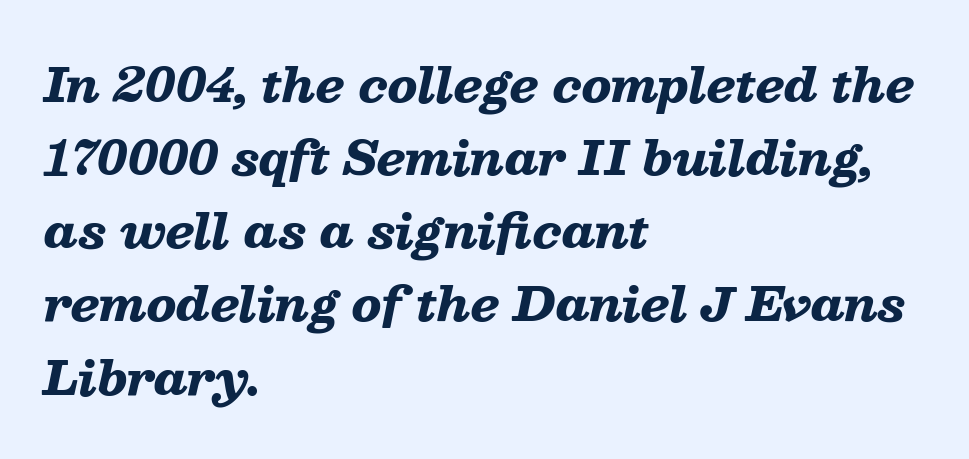
What stands out about the letter spacing? Nothing — it is the standard amount. The rendering uses natural spacing where letterforms have individual widths. A clean baseline with only descenders dipping below it. The compositor pushed each line to the left boundary. The passage shown stacks its lines at a standard gap. Slant detected: the letters are inclined.
